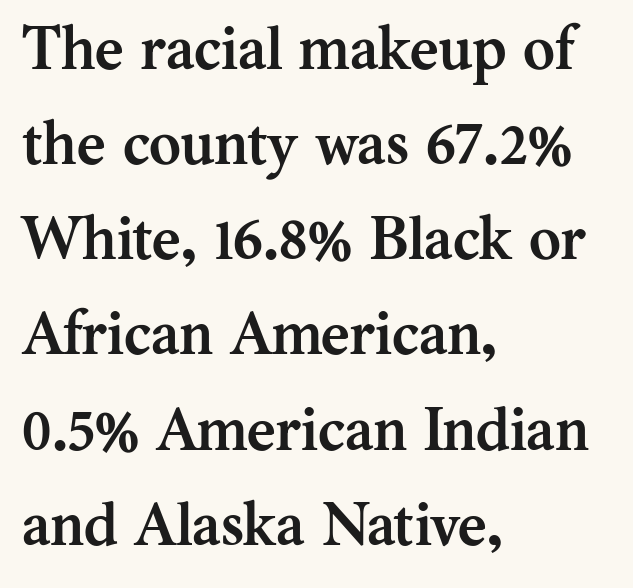
The ragged edge is on the right, which tells us the setting is flush left. Here the designer chose a conventional face with non-uniform glyph widths. A typesetter would call this leading conventional body-copy spacing. The characters display serif detailing at their extremities. This is the regular roman posture of the typeface.
